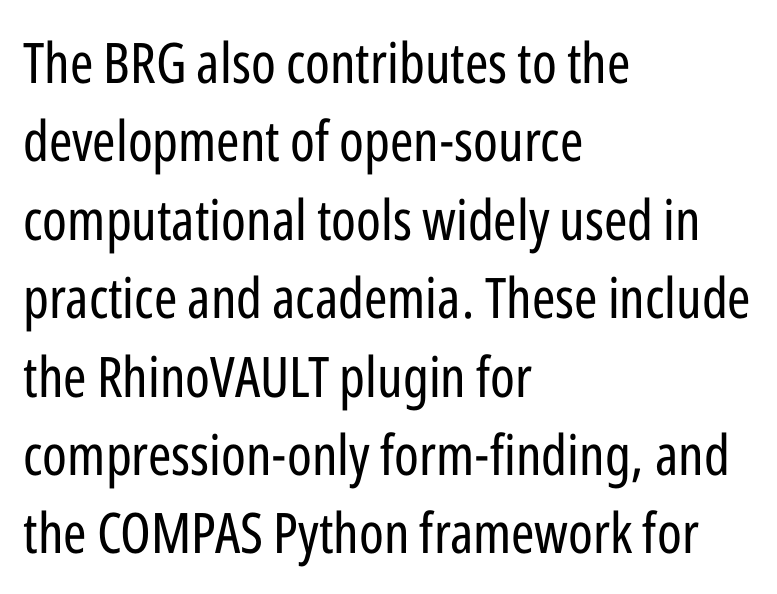
{"serif": "no", "italic": "no", "bold": "no", "weight": "regular", "width": "condensed", "stroke_contrast": "low", "x_height": "medium", "monospaced": "no", "underline": "no", "align": "left", "line_spacing": "normal", "line_spacing_ratio": 1.4, "letter_spacing": "normal", "letter_spacing_em": 0.0, "glyph_px": 56}
